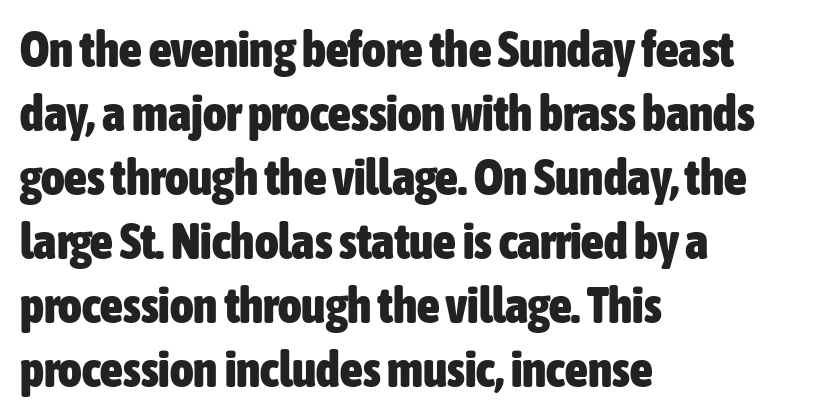
Q: Is the text bold? A: Yes.
Q: Is the text italic (slanted)? A: No, it is upright.
Q: Is the typeface a serif or a sans-serif typeface? A: Sans-serif.
Q: Is the text underlined? A: No.
Q: How is the paragraph aligned? A: Left-aligned.
Q: Is the spacing between letters normal or unusually wide? A: Normal.
Q: Is the spacing between lines tight, normal or loose? A: Normal.
Q: Width (condensed, normal, or wide)? A: Condensed.
Q: Stroke contrast? A: Low.
Q: x-height? A: Medium.
Q: Monospaced? A: No.
